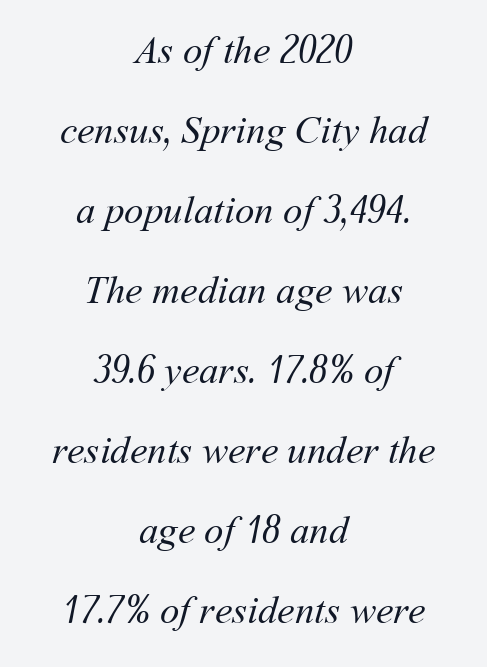
The image shows 39 px regular-weight type; set centered, loose line spacing (2.05x), normal letter spacing, not underlined; medium stroke contrast and a medium x-height.
